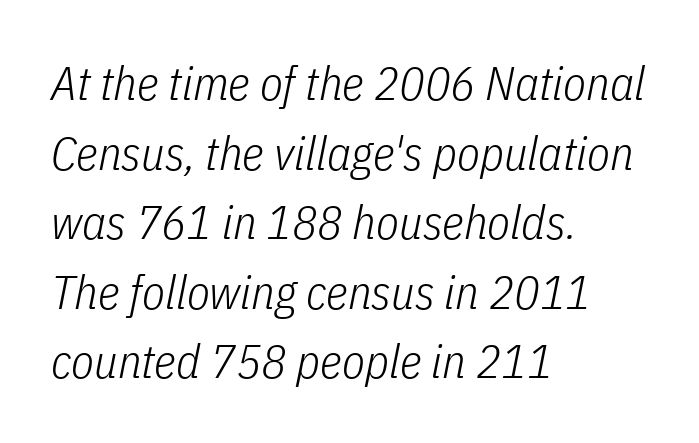
The image shows 47 px light, condensed type, italic (leaning right); set left-aligned, normal line spacing (1.48x), normal letter spacing, not underlined; low stroke contrast and a medium x-height.
